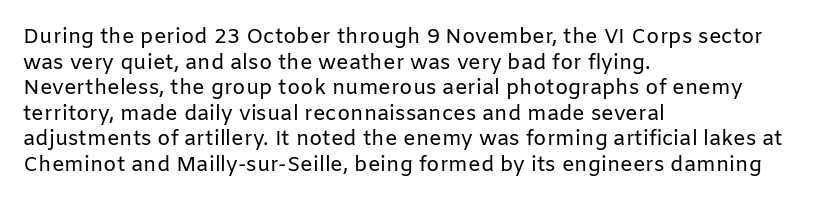
The image shows 21 px text type, upright; set left-aligned, line spacing 1.22x, normal letter spacing, not underlined.
